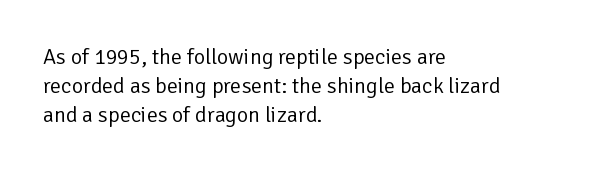
{"italic": "no", "bold": "no", "underline": "no", "align": "left", "line_spacing": "normal", "line_spacing_ratio": 1.31, "letter_spacing": "normal", "letter_spacing_em": 0.0, "glyph_px": 22}
